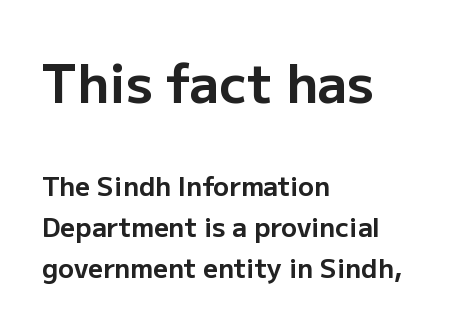
Vertically, the passage feels balanced, rows spaced as you'd expect. Typographically, this falls in the sans-serif category. In this sample the first text group is rendered at the bigger scale. The glyphs are unaccompanied by any horizontal stroke below them.
